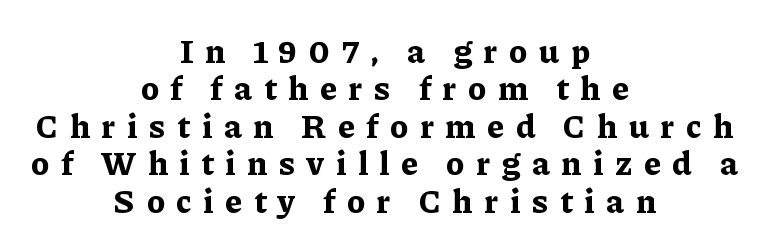
Q: Is the text bold? A: Yes.
Q: Is the text italic (slanted)? A: No, it is upright.
Q: Is the typeface a serif or a sans-serif typeface? A: Serif.
Q: Is the text underlined? A: No.
Q: How is the paragraph aligned? A: Centered.
Q: Is the spacing between letters normal or unusually wide? A: Unusually wide.
Q: Is the spacing between lines tight, normal or loose? A: Tight.
Q: Width (condensed, normal, or wide)? A: Normal.
Q: Stroke contrast? A: Low.
Q: x-height? A: Medium.
Q: Monospaced? A: No.
